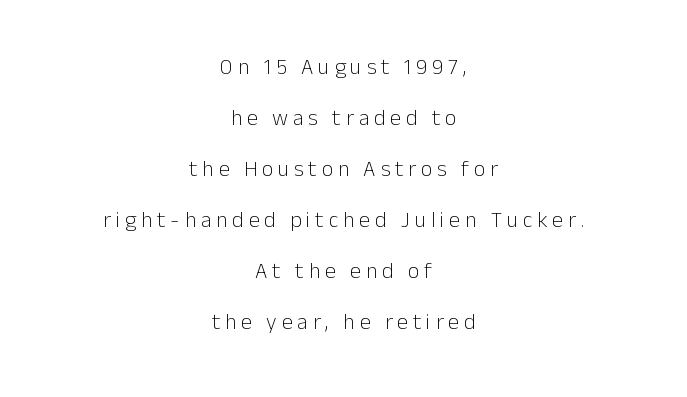
Does the copy run flush right? No — it is centered line by line. Compared with typical paragraphs, the rows here are farther apart. The strokes carry an ordinary text weight at most. Students, note that the glyphs here are deliberately spaced far apart.
